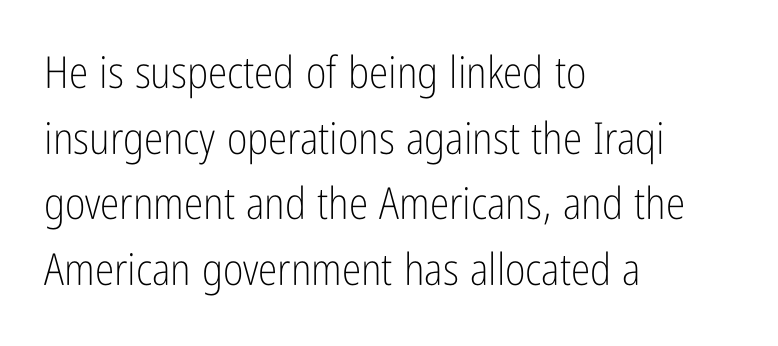
Q: Is the text bold? A: No.
Q: Is the text italic (slanted)? A: No, it is upright.
Q: Is the typeface a serif or a sans-serif typeface? A: Sans-serif.
Q: Is the text underlined? A: No.
Q: How is the paragraph aligned? A: Left-aligned.
Q: Is the spacing between letters normal or unusually wide? A: Normal.
Q: Is the spacing between lines tight, normal or loose? A: Normal.
Q: Width (condensed, normal, or wide)? A: Condensed.
Q: Stroke contrast? A: Low.
Q: x-height? A: Medium.
Q: Monospaced? A: No.
